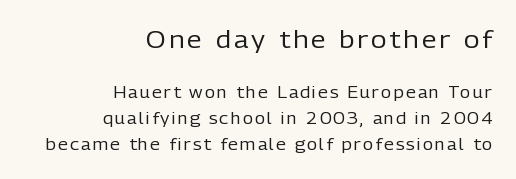
The image shows 24 px text type, upright; set right-aligned, normal line spacing (1.63x), not underlined; the first (top) block is 1.5x larger.
